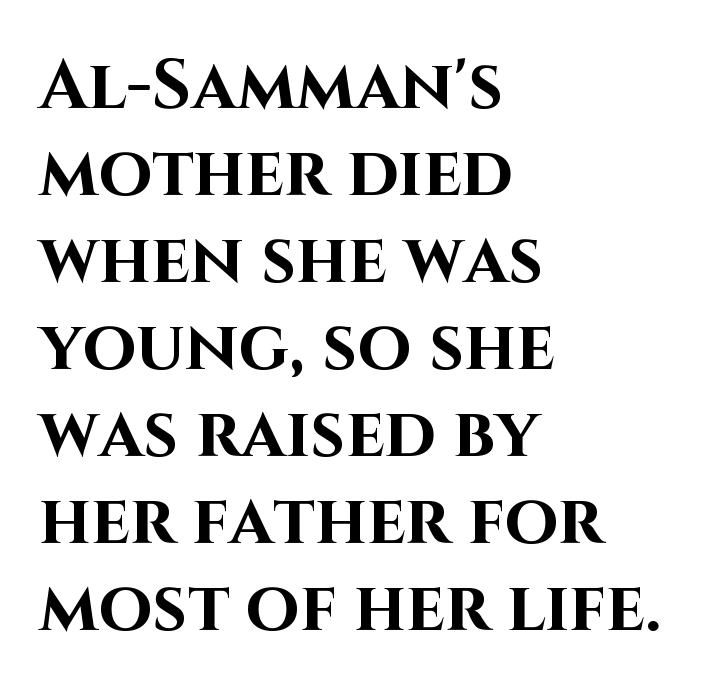
Spacing between characters is what you'd get straight out of the box. Posture: vertical. Letterform terminals end flat and unadorned throughout the passage. The passage shown stacks its lines at a standard gap. This is heavy type, rendered in bold.
